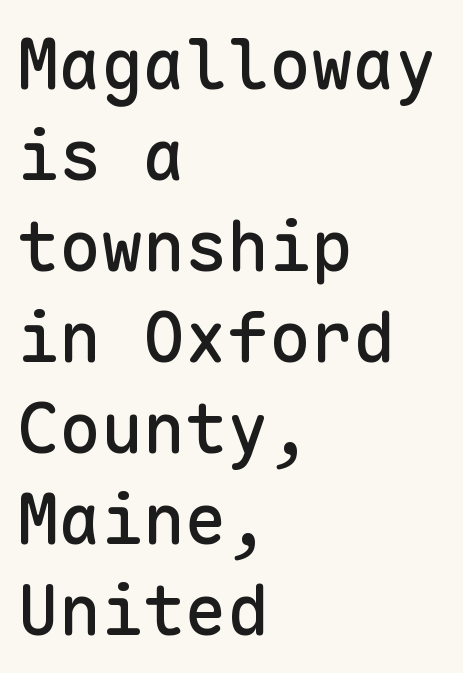
The image shows 70 px sans-serif type, upright, monospaced; set left-aligned, normal line spacing (1.3x), normal letter spacing, not underlined; low stroke contrast and a medium x-height.
